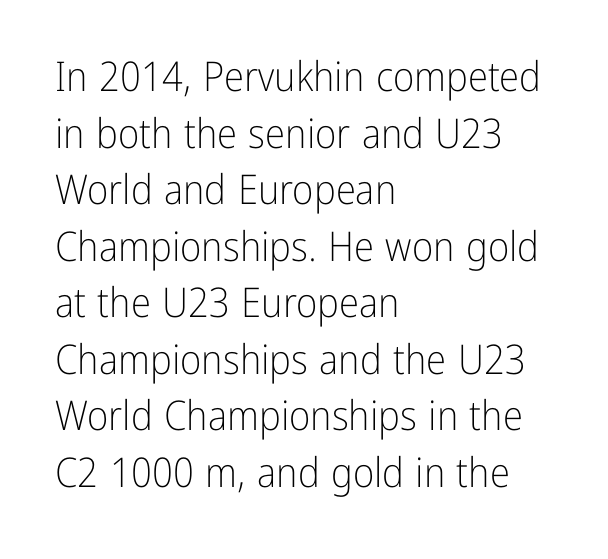
The image shows 41 px light, condensed sans-serif type, upright; set left-aligned, normal line spacing (1.38x), normal letter spacing, not underlined; low stroke contrast and a medium x-height.
